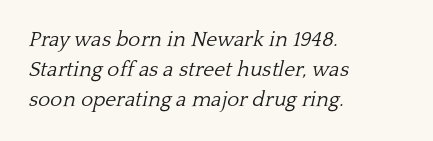
{"italic": "yes", "lean": "right", "slant_degrees": 13, "bold": "no", "underline": "no", "align": "left", "line_spacing": "normal", "line_spacing_ratio": 1.43, "letter_spacing": "normal", "letter_spacing_em": 0.0, "glyph_px": 21}
